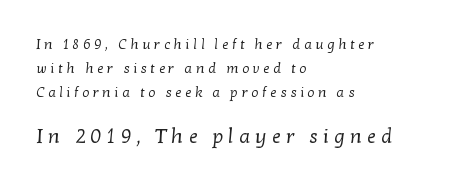
The image shows 20 px text type; set left-aligned, line spacing 1.71x, unusually wide letter spacing (+0.26 em), not underlined; the second (bottom) block is 1.43x larger.
